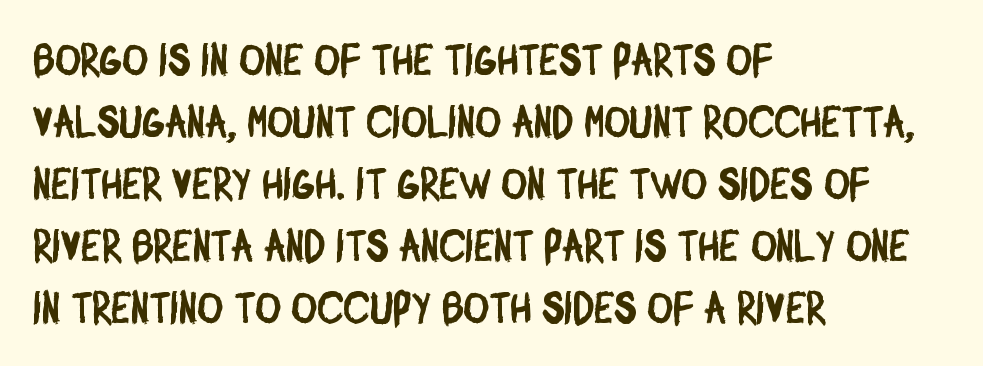
Q: Is the typeface a serif or a sans-serif typeface? A: Sans-serif.
Q: Is the text underlined? A: No.
Q: How is the paragraph aligned? A: Left-aligned.
Q: Is the spacing between letters normal or unusually wide? A: Normal.
Q: Is the spacing between lines tight, normal or loose? A: Normal.
Q: Width (condensed, normal, or wide)? A: Condensed.
Q: Stroke contrast? A: Low.
Q: x-height? A: Large.
Q: Monospaced? A: No.
